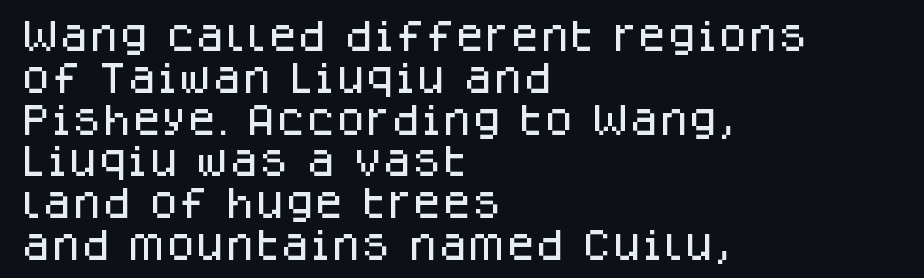
{"serif": "no", "italic": "no", "width": "normal", "stroke_contrast": "low", "x_height": "large", "monospaced": "no", "underline": "no", "align": "left", "line_spacing_ratio": 1.23, "letter_spacing": "normal", "letter_spacing_em": 0.0, "glyph_px": 34}
